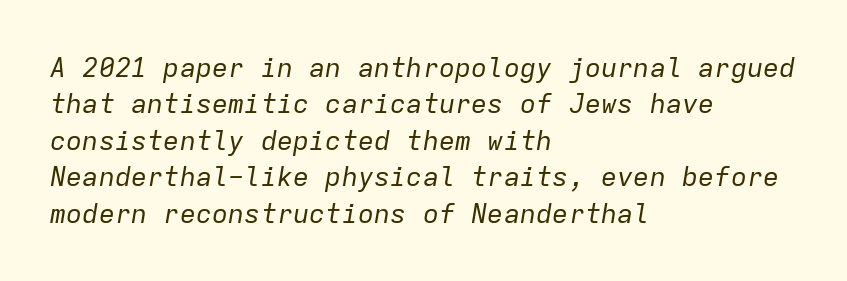
Reading down the block, your eye returns to a fixed left position each line. Italic? Definitely — the glyphs are oblique. The cut favours lightness, reaching ordinary text weight at its darkest. Look at the tracking — it's just the regular setting, nothing added. Baseline-to-baseline distance is the conventional proportion of letter height.
